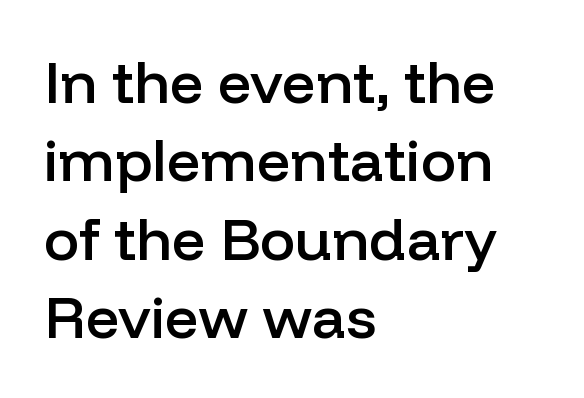
The image shows 59 px semibold sans-serif type, upright; set left-aligned, normal line spacing (1.33x), normal letter spacing, not underlined; low stroke contrast and a medium x-height.
